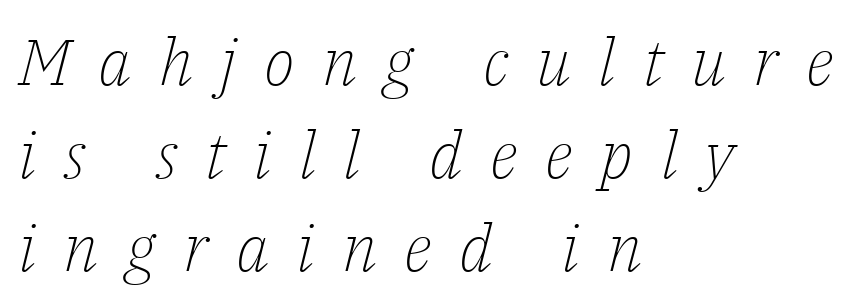
{"serif": "yes", "italic": "yes", "lean": "right", "slant_degrees": 14, "bold": "no", "weight": "light", "width": "normal", "stroke_contrast": "low", "x_height": "medium", "monospaced": "no", "underline": "no", "align": "left", "line_spacing": "normal", "line_spacing_ratio": 1.43, "letter_spacing": "wide", "letter_spacing_em": 0.42, "glyph_px": 65}
